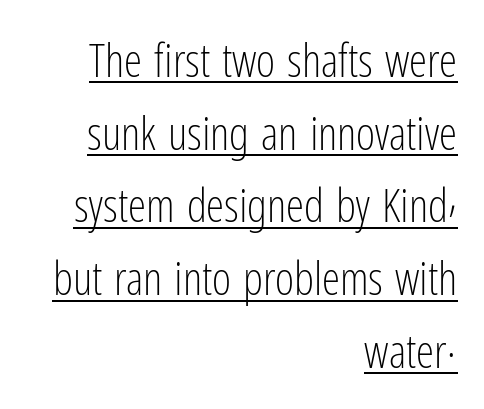
Q: Is the text bold? A: No.
Q: Is the text italic (slanted)? A: No, it is upright.
Q: Is the typeface a serif or a sans-serif typeface? A: Sans-serif.
Q: Is the text underlined? A: Yes.
Q: How is the paragraph aligned? A: Right-aligned.
Q: Is the spacing between letters normal or unusually wide? A: Normal.
Q: Is the spacing between lines tight, normal or loose? A: Normal.
Q: Width (condensed, normal, or wide)? A: Condensed.
Q: Stroke contrast? A: Low.
Q: x-height? A: Medium.
Q: Monospaced? A: No.
